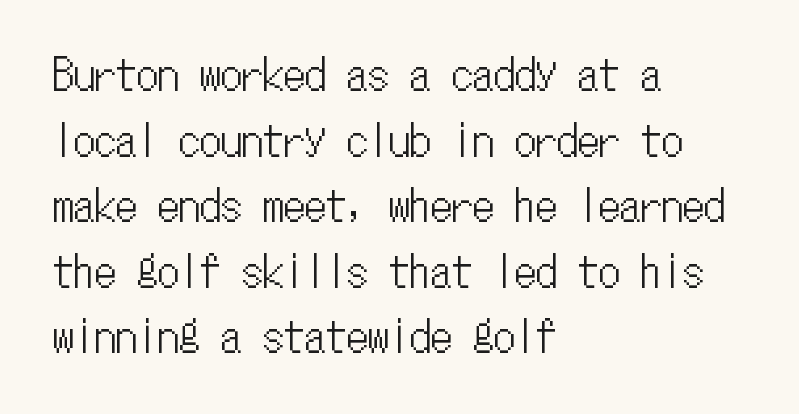
The image shows 42 px condensed type, upright, monospaced; set left-aligned, normal line spacing (1.56x), normal letter spacing, not underlined; low stroke contrast and a medium x-height.
